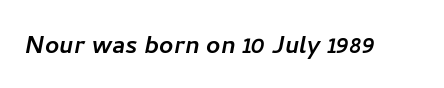
The image shows 31 px sans-serif type; set normal letter spacing, not underlined; low stroke contrast and a medium x-height.
